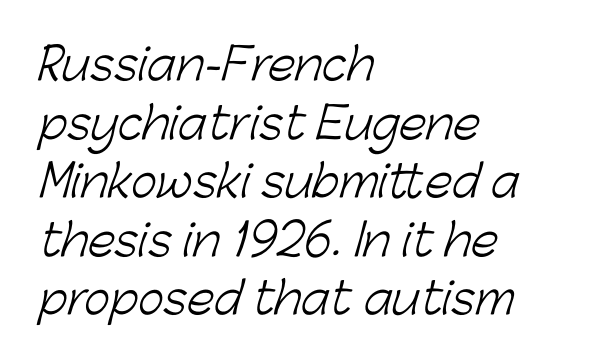
Q: Is the text bold? A: No.
Q: Is the typeface a serif or a sans-serif typeface? A: Sans-serif.
Q: Is the text underlined? A: No.
Q: How is the paragraph aligned? A: Left-aligned.
Q: Is the spacing between letters normal or unusually wide? A: Normal.
Q: Is the spacing between lines tight, normal or loose? A: Normal.
Q: Width (condensed, normal, or wide)? A: Normal.
Q: Stroke contrast? A: Low.
Q: x-height? A: Medium.
Q: Monospaced? A: No.
